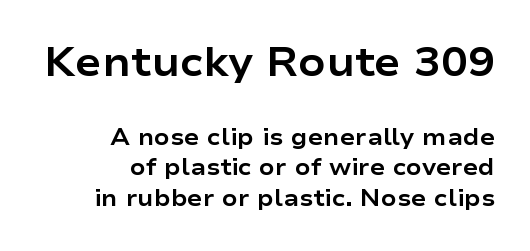
The type family on display is of the sans-serif kind. All the whitespace from short lines collects on the left. The passage shown begins with its larger block and ends with its smaller one. Note the varied advance widths — an 'i' is clearly narrower than an 'm'.
